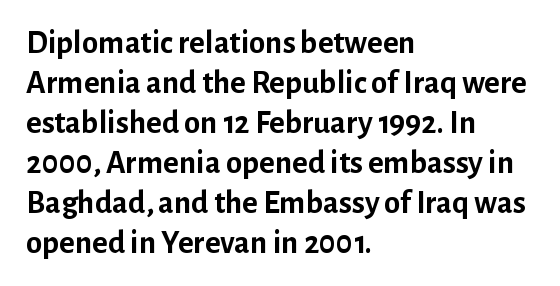
{"serif": "no", "italic": "no", "bold": "yes", "weight": "semibold", "width": "normal", "stroke_contrast": "low", "x_height": "medium", "monospaced": "no", "underline": "no", "align": "left", "line_spacing_ratio": 1.21, "letter_spacing": "normal", "letter_spacing_em": 0.0, "glyph_px": 33}
